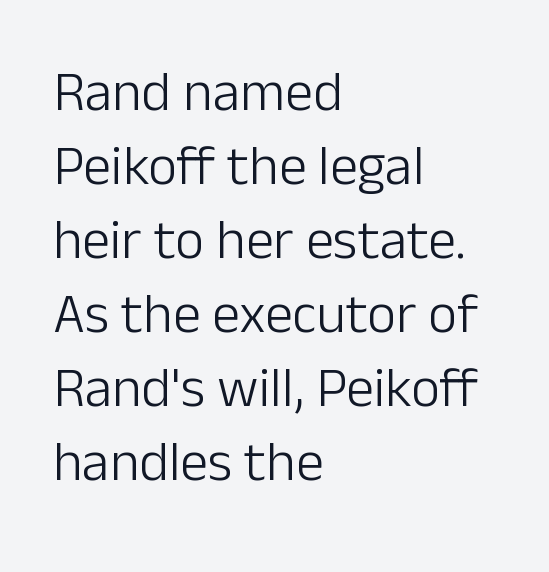
Q: Is the text bold? A: No.
Q: Is the text italic (slanted)? A: No, it is upright.
Q: Is the typeface a serif or a sans-serif typeface? A: Sans-serif.
Q: Is the text underlined? A: No.
Q: How is the paragraph aligned? A: Left-aligned.
Q: Is the spacing between letters normal or unusually wide? A: Normal.
Q: Is the spacing between lines tight, normal or loose? A: Normal.
Q: Width (condensed, normal, or wide)? A: Normal.
Q: Stroke contrast? A: Low.
Q: x-height? A: Medium.
Q: Monospaced? A: No.
